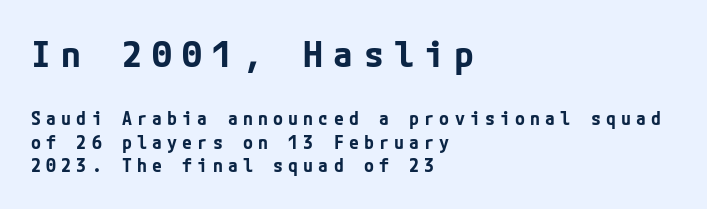
Q: Is the text bold? A: Yes.
Q: Is the text italic (slanted)? A: No, it is upright.
Q: Is the typeface a serif or a sans-serif typeface? A: Sans-serif.
Q: Is the text underlined? A: No.
Q: How is the paragraph aligned? A: Left-aligned.
Q: Is the spacing between letters normal or unusually wide? A: Unusually wide.
Q: Is the spacing between lines tight, normal or loose? A: Normal.
Q: Which block of text is set in a larger size, the first (top) or the second (bottom)? A: The first (top) one.
Q: Width (condensed, normal, or wide)? A: Normal.
Q: Stroke contrast? A: Low.
Q: x-height? A: Medium.
